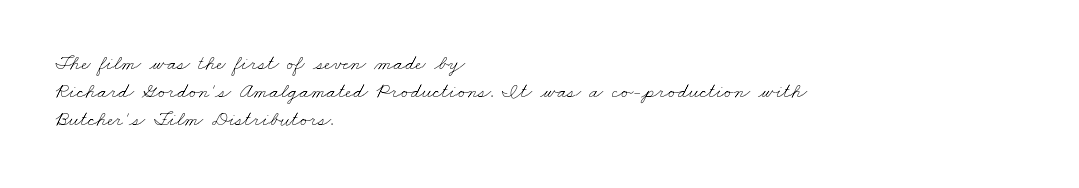
{"bold": "no", "underline": "no", "align": "left", "line_spacing": "normal", "line_spacing_ratio": 1.33, "letter_spacing": "normal", "letter_spacing_em": 0.0, "glyph_px": 21}
